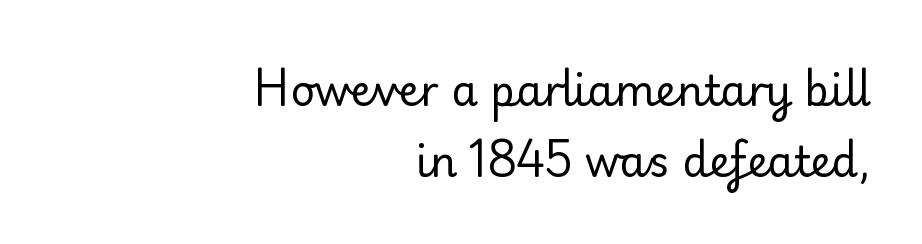
The lines are quadded right. Is the letter spacing exaggerated? No — it looks like the ordinary default. Plain, unruled lines of type. Is this a fixed-width face? No — the glyphs have proportional, varying widths. Notice how the stems are strictly vertical — no italics here.
